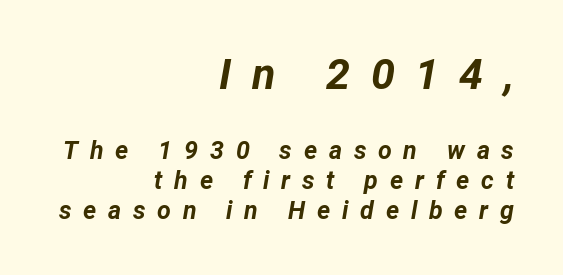
Q: Is the text bold? A: Yes.
Q: Is the text italic (slanted)? A: Yes, it leans right by about 12 degrees.
Q: Is the text underlined? A: No.
Q: How is the paragraph aligned? A: Right-aligned.
Q: Is the spacing between letters normal or unusually wide? A: Unusually wide.
Q: Which block of text is set in a larger size, the first (top) or the second (bottom)? A: The first (top) one.
Q: Width (condensed, normal, or wide)? A: Normal.
Q: Stroke contrast? A: Low.
Q: x-height? A: Medium.
Q: Monospaced? A: No.
